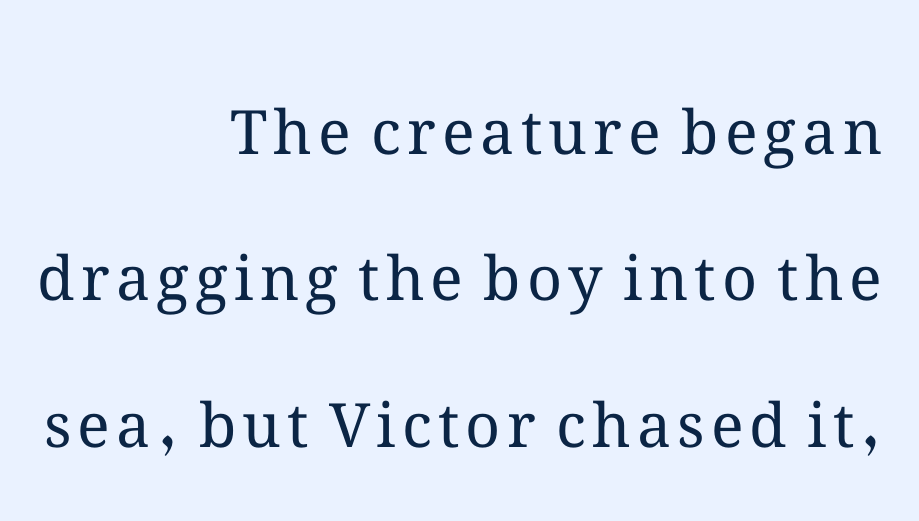
Q: Is the text bold? A: No.
Q: Is the text italic (slanted)? A: No, it is upright.
Q: Is the text underlined? A: No.
Q: How is the paragraph aligned? A: Right-aligned.
Q: Is the spacing between lines tight, normal or loose? A: Loose.
Q: Width (condensed, normal, or wide)? A: Normal.
Q: Stroke contrast? A: Medium.
Q: x-height? A: Medium.
Q: Monospaced? A: No.
